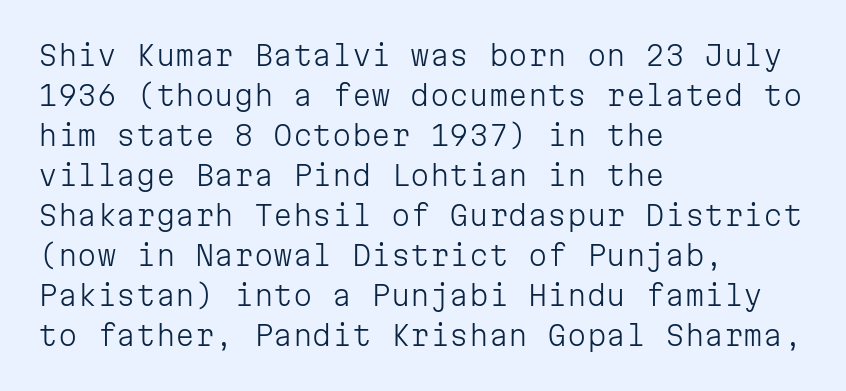
{"serif": "no", "italic": "no", "bold": "no", "weight": "light", "width": "normal", "stroke_contrast": "low", "x_height": "medium", "monospaced": "yes", "underline": "no", "align": "left", "line_spacing": "normal", "line_spacing_ratio": 1.43, "letter_spacing": "normal", "letter_spacing_em": 0.0, "glyph_px": 28}
